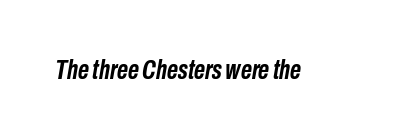
The image shows 27 px bold type, italic (leaning right); set normal letter spacing, not underlined.
